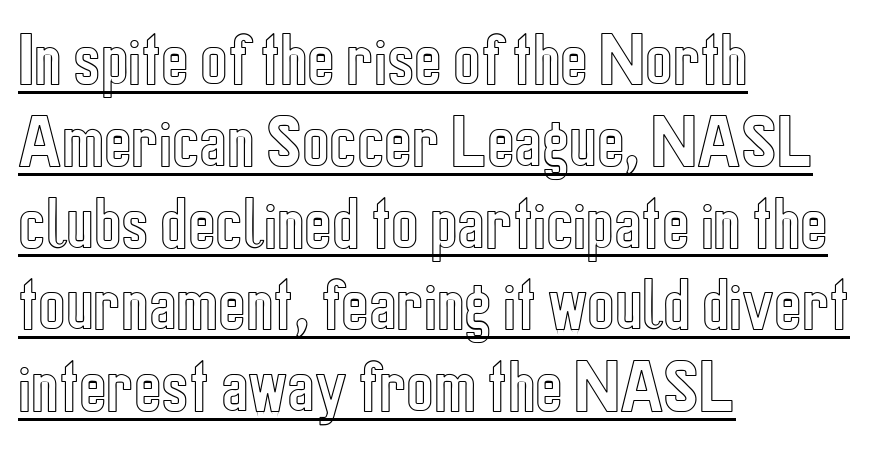
The image shows 58 px condensed type, upright; set left-aligned, normal line spacing (1.41x), normal letter spacing, underlined; a medium x-height.
